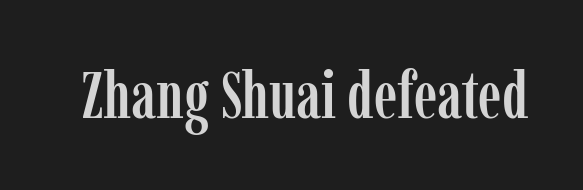
Q: Is the text italic (slanted)? A: No, it is upright.
Q: Is the typeface a serif or a sans-serif typeface? A: Serif.
Q: Is the text underlined? A: No.
Q: Is the spacing between letters normal or unusually wide? A: Normal.
Q: Width (condensed, normal, or wide)? A: Condensed.
Q: Stroke contrast? A: Low.
Q: x-height? A: Medium.
Q: Monospaced? A: No.
